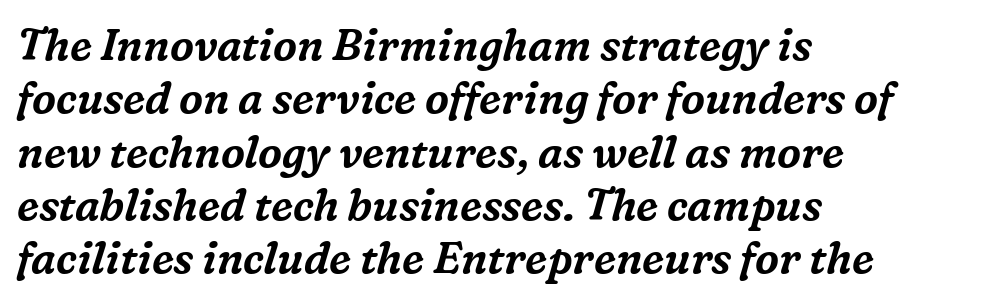
Notice how the stems are inclined rather than vertical — that's the hallmark of italics. Visually the block forms a straight wall on the left and a jagged coastline on the right. The letters advance in unequal steps, a hallmark of proportional type. Tracking here is standard; glyphs follow each other at the usual distance.
